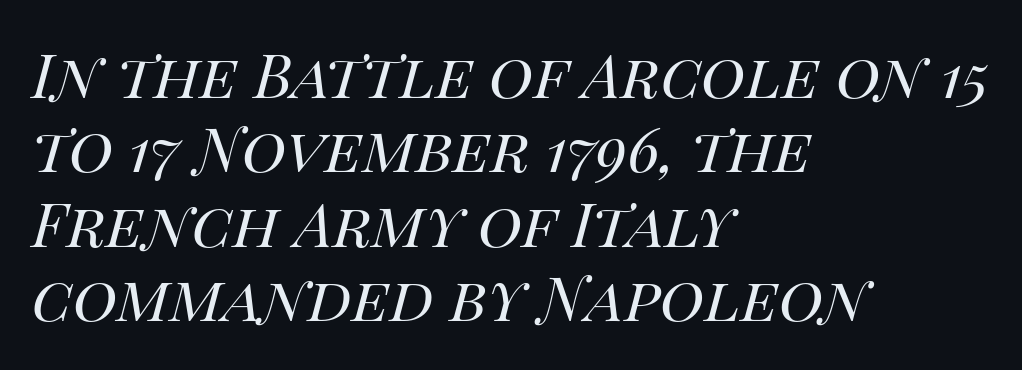
{"italic": "yes", "lean": "right", "slant_degrees": 14, "bold": "no", "weight": "regular", "width": "normal", "stroke_contrast": "high", "x_height": "large", "monospaced": "no", "underline": "no", "align": "left", "line_spacing_ratio": 1.22, "letter_spacing": "normal", "letter_spacing_em": 0.0, "glyph_px": 61}
